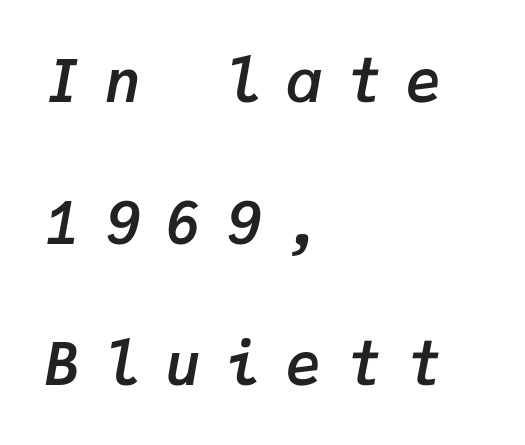
{"italic": "yes", "lean": "right", "slant_degrees": 9, "bold": "yes", "weight": "semibold", "width": "normal", "stroke_contrast": "low", "x_height": "medium", "monospaced": "yes", "underline": "no", "align": "left", "line_spacing": "loose", "line_spacing_ratio": 2.4, "letter_spacing": "wide", "letter_spacing_em": 0.42, "glyph_px": 59}
